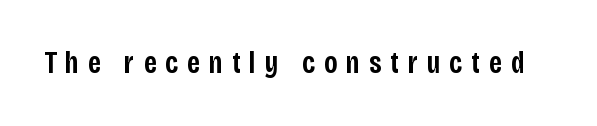
Q: Is the text bold? A: Semi-bold.
Q: Is the text italic (slanted)? A: No, it is upright.
Q: Is the typeface a serif or a sans-serif typeface? A: Sans-serif.
Q: Is the text underlined? A: No.
Q: Is the spacing between letters normal or unusually wide? A: Unusually wide.
Q: Width (condensed, normal, or wide)? A: Condensed.
Q: Stroke contrast? A: Low.
Q: x-height? A: Large.
Q: Monospaced? A: No.
